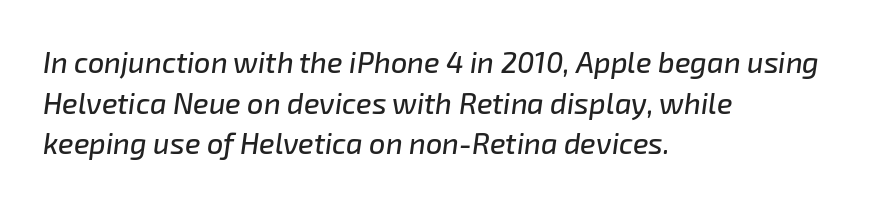
{"italic": "yes", "lean": "right", "slant_degrees": 8, "width": "normal", "stroke_contrast": "low", "x_height": "medium", "monospaced": "no", "underline": "no", "align": "left", "line_spacing": "normal", "line_spacing_ratio": 1.4, "letter_spacing": "normal", "letter_spacing_em": 0.0, "glyph_px": 29}
